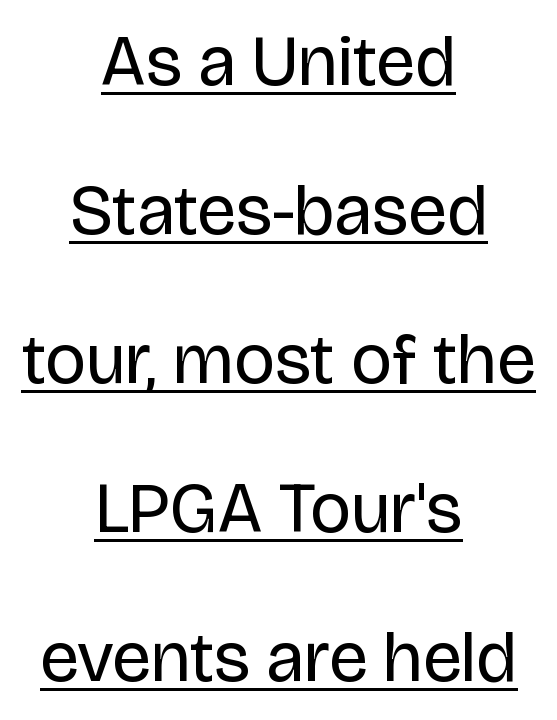
{"serif": "no", "italic": "no", "bold": "no", "weight": "regular", "width": "normal", "stroke_contrast": "low", "x_height": "large", "monospaced": "no", "underline": "yes", "align": "center", "line_spacing": "loose", "line_spacing_ratio": 2.1, "letter_spacing": "normal", "letter_spacing_em": 0.0, "glyph_px": 71}
